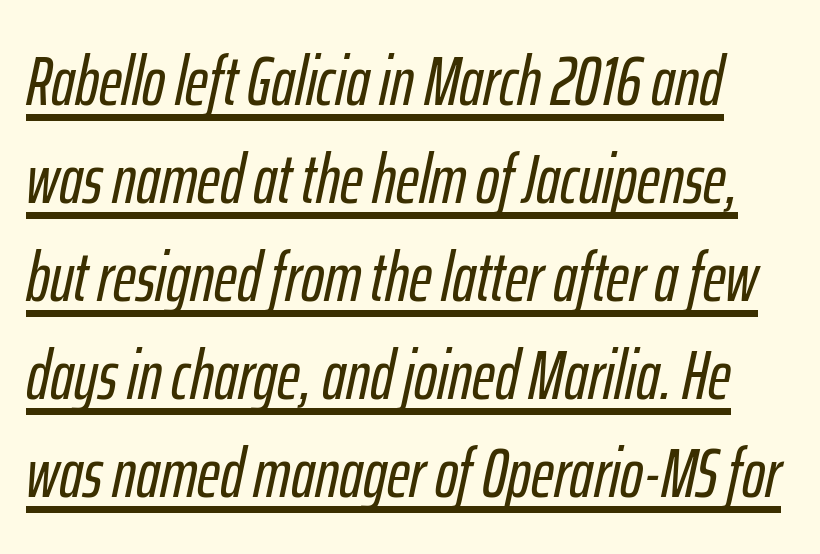
In terms of letterspacing, this is plain default setting. You could not count columns in this text — the font is proportionally spaced. Underline: present. In terms of posture, this sample is oblique.
